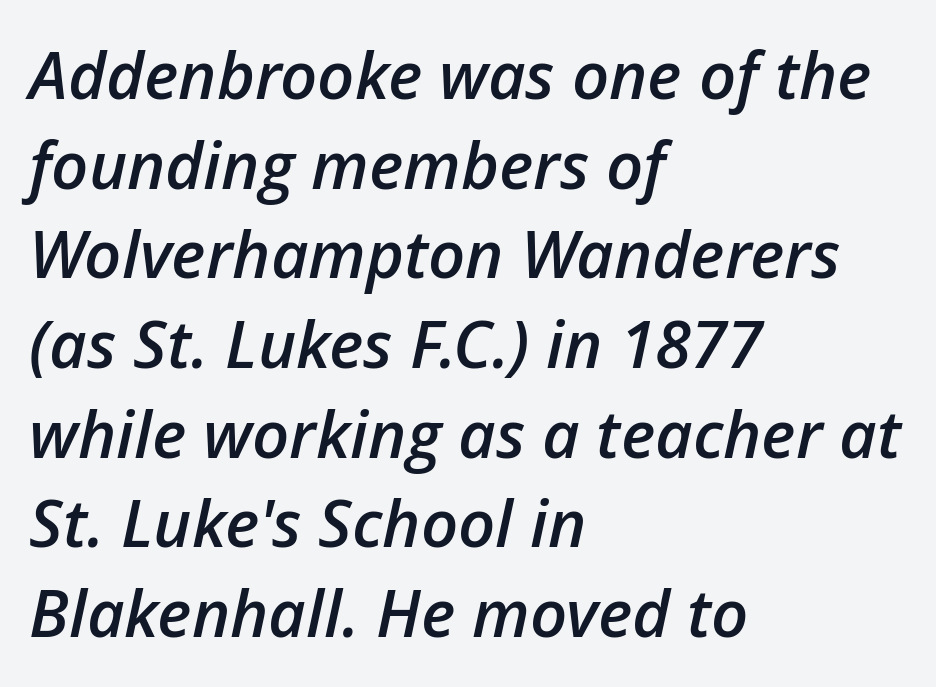
{"italic": "yes", "lean": "right", "slant_degrees": 12, "bold": "semi", "weight": "semibold", "width": "normal", "stroke_contrast": "low", "x_height": "medium", "monospaced": "no", "underline": "no", "align": "left", "line_spacing": "normal", "line_spacing_ratio": 1.38, "letter_spacing": "normal", "letter_spacing_em": 0.0, "glyph_px": 65}
